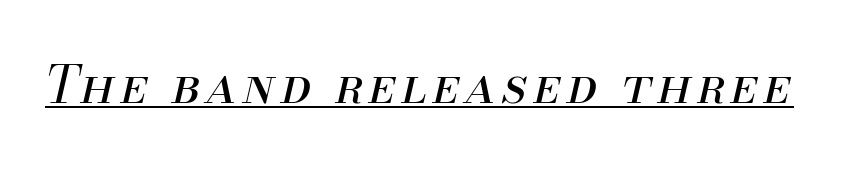
The image shows 51 px regular-weight type, italic (leaning right); set underlined; medium stroke contrast and a small x-height.
